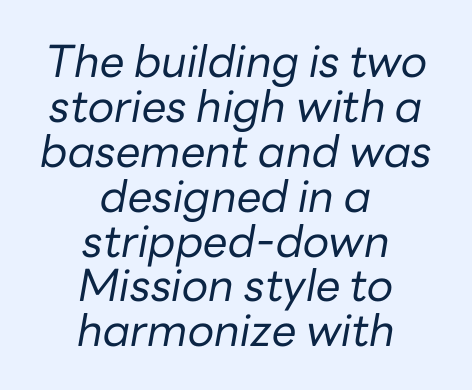
The image shows 44 px regular-weight type, italic (leaning right); set centered, tight line spacing (1.02x), normal letter spacing, not underlined; low stroke contrast and a medium x-height.
